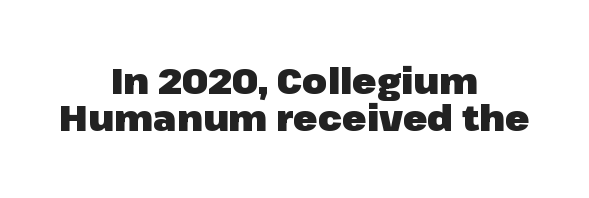
The rendering uses natural spacing where letterforms have individual widths. The type family on display is of the sans-serif kind. Leading is clearly below the norm, producing a dense column. The rendering keeps characters at their native spacing.
